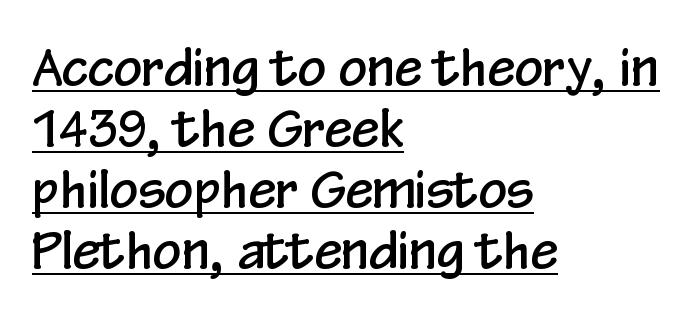
Notice how a bar underscores the lettering throughout. A student would call this left alignment; a typographer would say flush left, rag right. Typographically, this falls in the sans-serif category. The passage shown is typed in a proportional face where columns would drift. This sample uses an upright cut, with every glyph sitting square on the baseline.
